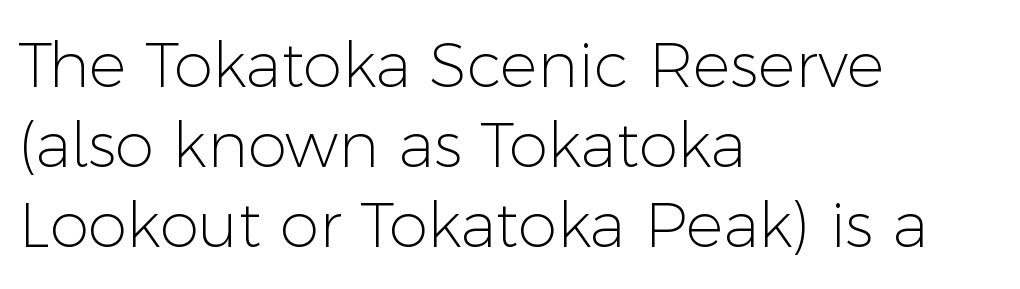
The image shows 63 px light sans-serif type, upright; set left-aligned, normal line spacing (1.27x), normal letter spacing, not underlined; low stroke contrast and a medium x-height.
